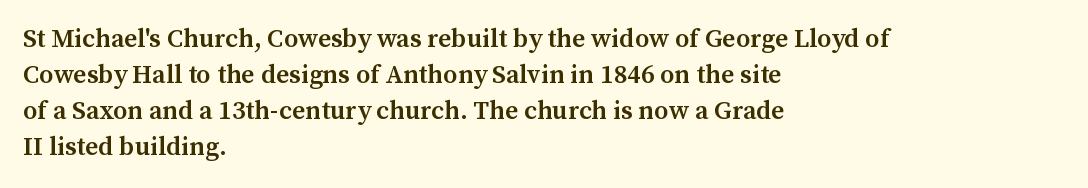
{"italic": "no", "bold": "semi", "underline": "no", "align": "left", "line_spacing": "normal", "line_spacing_ratio": 1.39, "letter_spacing": "normal", "letter_spacing_em": 0.0, "glyph_px": 26}
